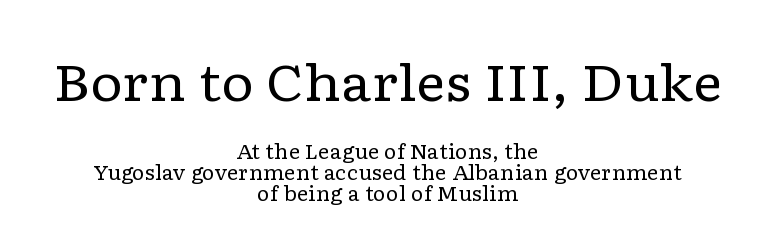
Q: Is the text bold? A: No.
Q: Is the text italic (slanted)? A: No, it is upright.
Q: Is the typeface a serif or a sans-serif typeface? A: Serif.
Q: Is the text underlined? A: No.
Q: How is the paragraph aligned? A: Centered.
Q: Is the spacing between letters normal or unusually wide? A: Normal.
Q: Is the spacing between lines tight, normal or loose? A: Tight.
Q: Which block of text is set in a larger size, the first (top) or the second (bottom)? A: The first (top) one.
Q: Width (condensed, normal, or wide)? A: Wide.
Q: Stroke contrast? A: Low.
Q: x-height? A: Medium.
Q: Monospaced? A: No.
